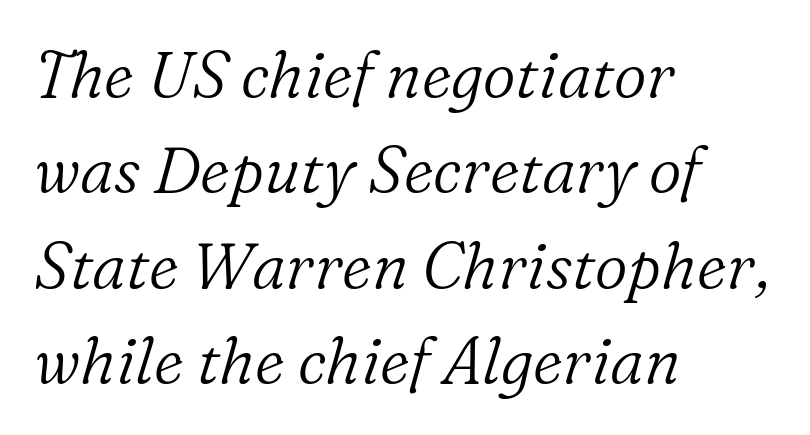
The image shows 64 px light serif type, italic (leaning right); set left-aligned, normal line spacing (1.49x), normal letter spacing, not underlined; low stroke contrast and a medium x-height.
